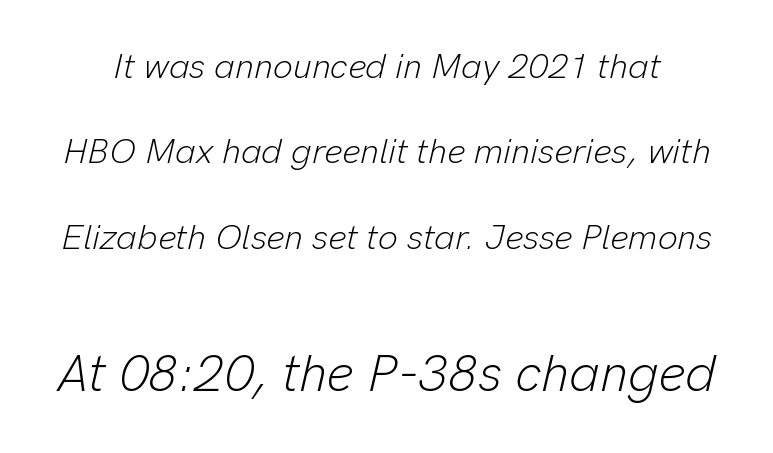
The image shows 52 px light type, italic (leaning right); set loose line spacing (2.44x), normal letter spacing, not underlined; the second (bottom) block is 1.49x larger; low stroke contrast and a medium x-height.
